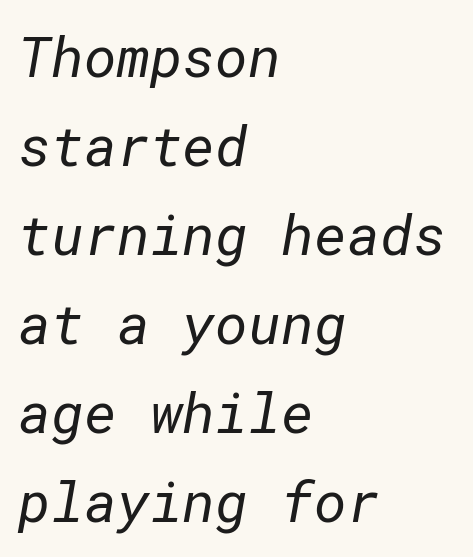
Q: Is the text bold? A: No.
Q: Is the typeface a serif or a sans-serif typeface? A: Sans-serif.
Q: Is the text underlined? A: No.
Q: How is the paragraph aligned? A: Left-aligned.
Q: Is the spacing between letters normal or unusually wide? A: Normal.
Q: Is the spacing between lines tight, normal or loose? A: Normal.
Q: Width (condensed, normal, or wide)? A: Normal.
Q: Stroke contrast? A: Low.
Q: x-height? A: Medium.
